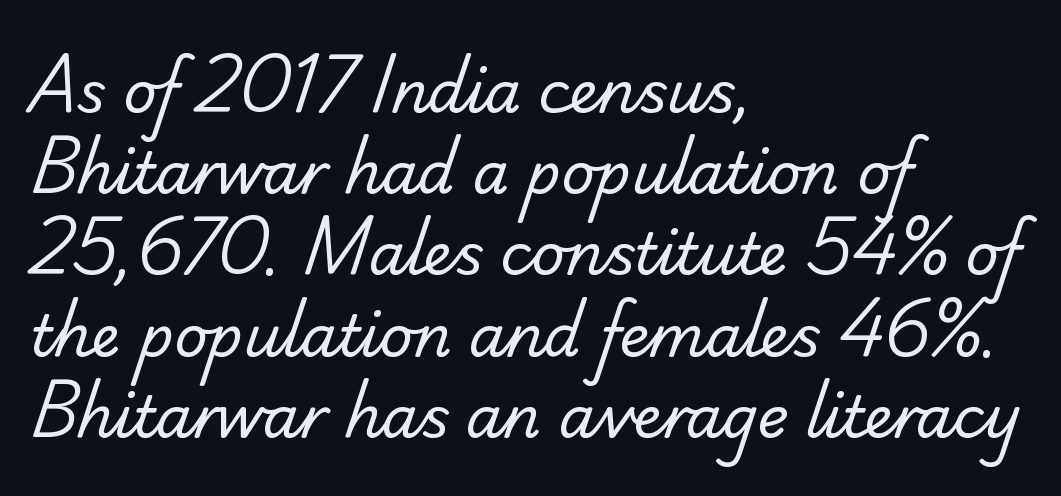
No chunkiness to these letters — they're not bold. Compared with typical body copy, the letter spacing here is the same. The typeface chosen for these lines omits serifs. Descenders hang freely into open space.
